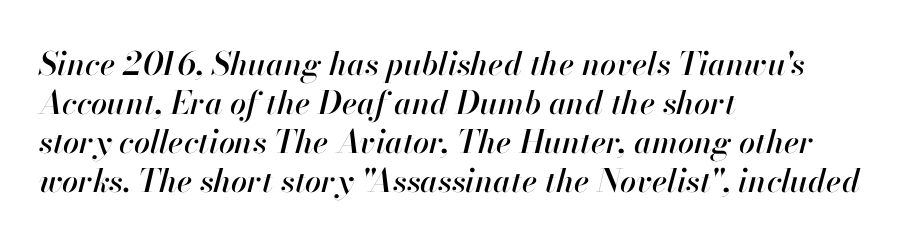
The image shows 32 px text type, italic (leaning right); set left-aligned, line spacing 1.22x, normal letter spacing, not underlined; high stroke contrast and a small x-height.
